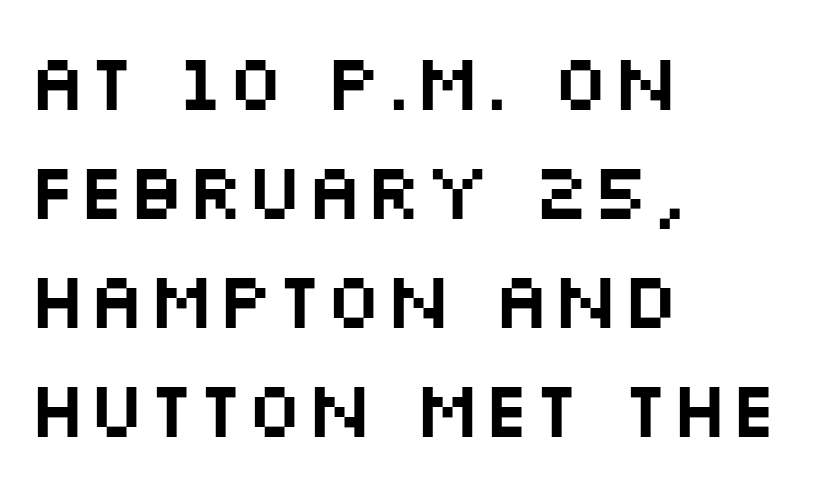
{"serif": "no", "italic": "no", "width": "wide", "stroke_contrast": "medium", "x_height": "large", "monospaced": "no", "underline": "no", "align": "left", "line_spacing": "normal", "line_spacing_ratio": 1.38, "letter_spacing": "normal", "letter_spacing_em": 0.0, "glyph_px": 79}
